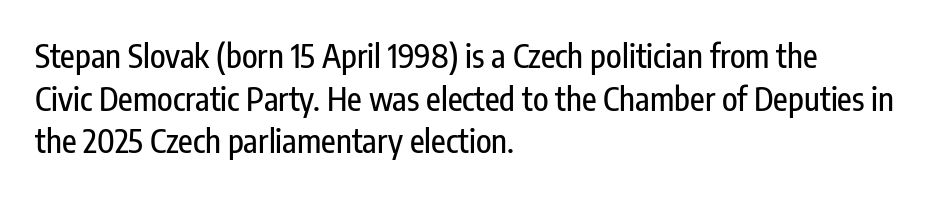
Is this a fixed-width face? No — the glyphs have proportional, varying widths. Only glyphs here, with clear space below each row. Quick note: interline space is typical. This rendering uses left alignment, leaving the right contour irregular.
